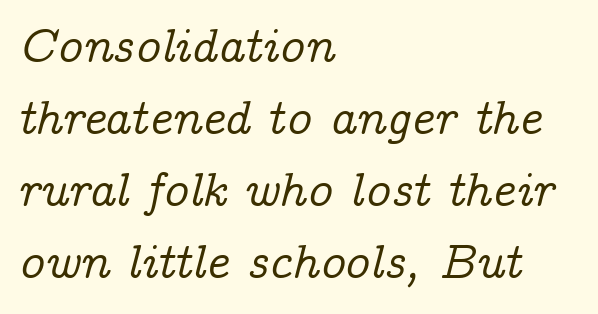
The image shows 49 px serif type, italic (leaning right); set left-aligned, normal line spacing (1.47x), normal letter spacing, not underlined; low stroke contrast and a medium x-height.
